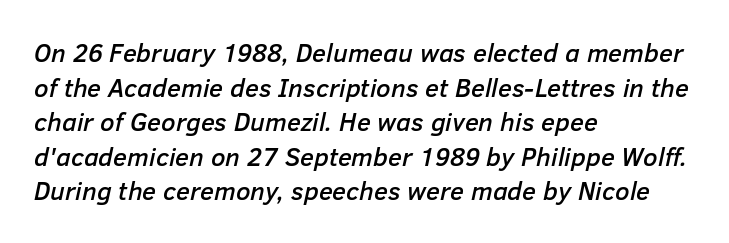
Quick note: interline space is typical. A typesetter would mark this as italic. Anything drawn beneath the words? Only blank space. These lines are set flush left with a ragged right edge. The horizontal fit of the characters is conventional and even.
